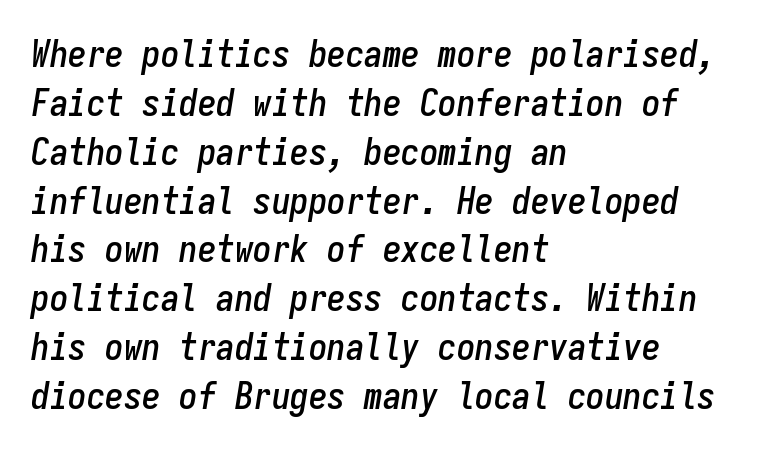
Q: Is the text italic (slanted)? A: Yes, it leans right by about 9 degrees.
Q: Is the text underlined? A: No.
Q: How is the paragraph aligned? A: Left-aligned.
Q: Is the spacing between letters normal or unusually wide? A: Normal.
Q: Is the spacing between lines tight, normal or loose? A: Normal.
Q: Width (condensed, normal, or wide)? A: Condensed.
Q: Stroke contrast? A: Low.
Q: x-height? A: Medium.
Q: Monospaced? A: Yes.
